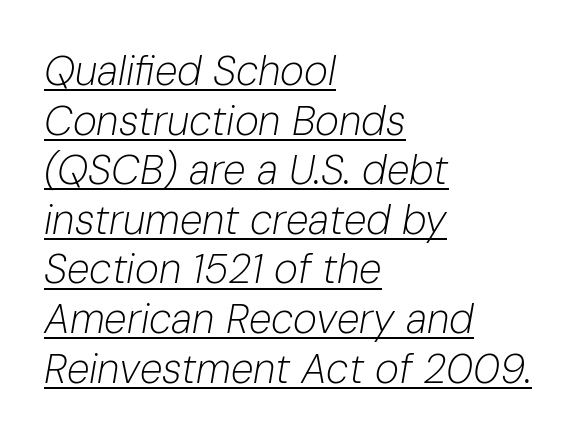
This sample has the flowing, uneven cadence of proportional lettering. Nothing unusual about the tracking: characters are spaced as the font intends. The weight would be labelled regular, book, light, or lighter still. Quick note: underline on. Does the copy run flush right? No — it runs flush left. Notice how the stems are inclined rather than vertical — that's the hallmark of italics.
